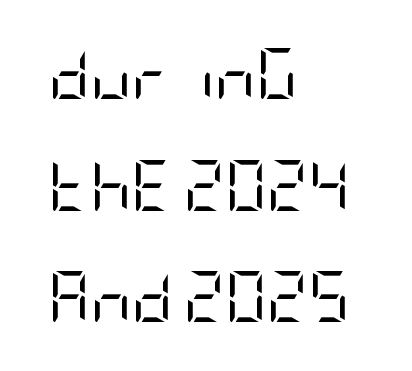
Q: Is the text bold? A: No.
Q: Is the text italic (slanted)? A: No, it is upright.
Q: Is the typeface a serif or a sans-serif typeface? A: Sans-serif.
Q: Is the text underlined? A: No.
Q: How is the paragraph aligned? A: Left-aligned.
Q: Is the spacing between letters normal or unusually wide? A: Normal.
Q: Is the spacing between lines tight, normal or loose? A: Loose.
Q: Width (condensed, normal, or wide)? A: Condensed.
Q: Stroke contrast? A: Low.
Q: x-height? A: Large.
